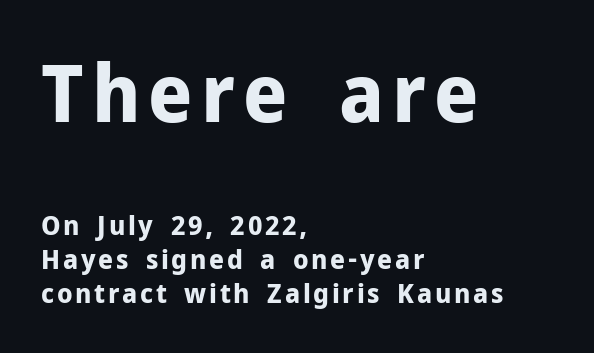
The image shows 80 px bold sans-serif type, upright; set left-aligned, normal line spacing (1.27x), not underlined; the first (top) block is 2.96x larger; low stroke contrast and a medium x-height.
